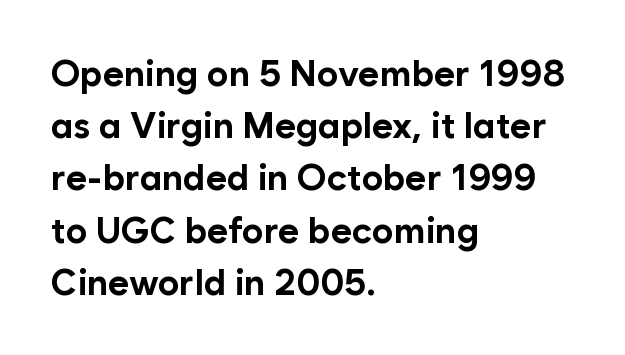
{"serif": "no", "italic": "no", "bold": "yes", "weight": "bold", "width": "normal", "stroke_contrast": "low", "x_height": "medium", "monospaced": "no", "underline": "no", "align": "left", "line_spacing": "normal", "line_spacing_ratio": 1.45, "letter_spacing": "normal", "letter_spacing_em": 0.0, "glyph_px": 36}
